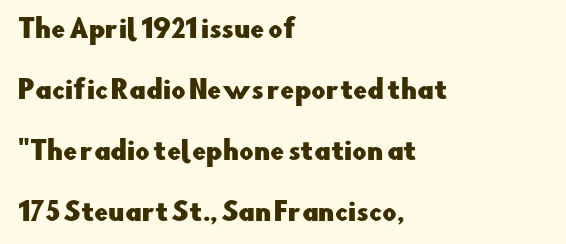
Every stem runs plumb, perpendicular to the baseline. Teacher's note: observe the even left margin — that is flush-left alignment. The lines are spread far apart with generous leading. No extra tracking has been applied to these lines. Decoration check: the copy has no underline.
